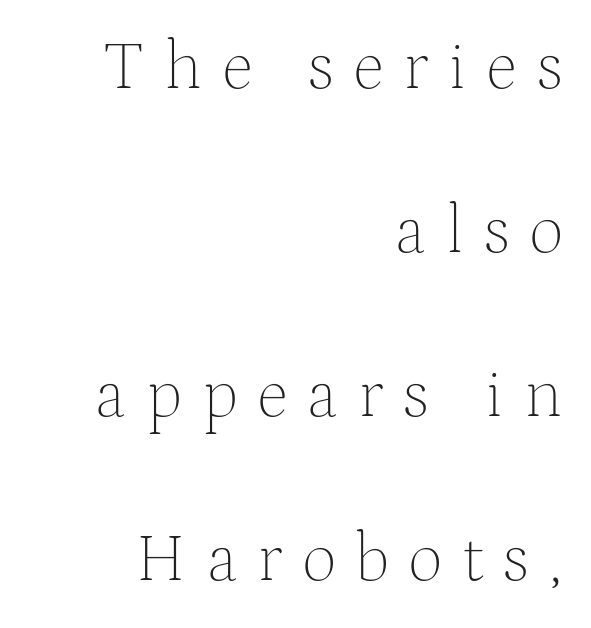
Q: Is the text bold? A: No.
Q: Is the text italic (slanted)? A: No, it is upright.
Q: Is the typeface a serif or a sans-serif typeface? A: Serif.
Q: Is the text underlined? A: No.
Q: How is the paragraph aligned? A: Right-aligned.
Q: Is the spacing between letters normal or unusually wide? A: Unusually wide.
Q: Is the spacing between lines tight, normal or loose? A: Loose.
Q: Width (condensed, normal, or wide)? A: Normal.
Q: Stroke contrast? A: Medium.
Q: x-height? A: Medium.
Q: Monospaced? A: No.
